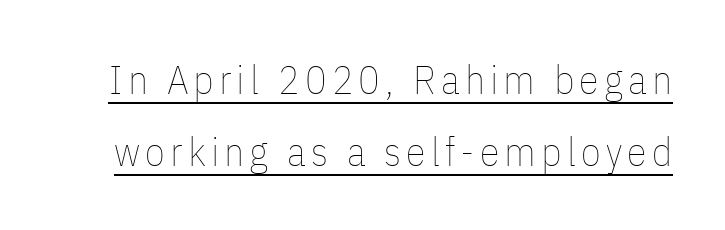
Here the designer chose a conventional face with non-uniform glyph widths. Underline: present. Weight class: somewhere from thin through regular. You can tell it's not italic because the verticals are truly vertical.
